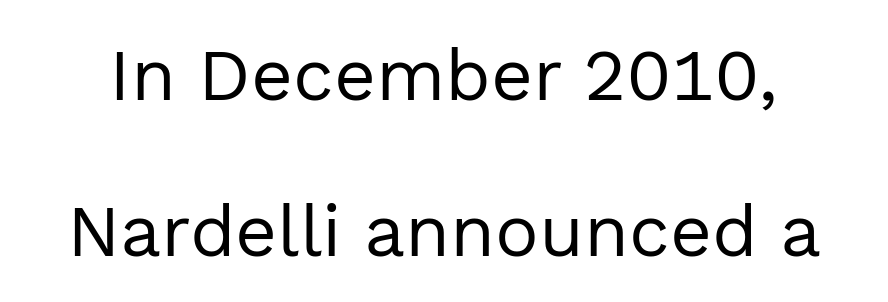
Words appear dense and cohesive because spacing is normal. Honestly, the rows look like they've been pulled way apart. Stroke terminals: plain, sans-serif. The letters stand upright; this is a roman face. The specimen omits any rule beneath the text block's lines.
